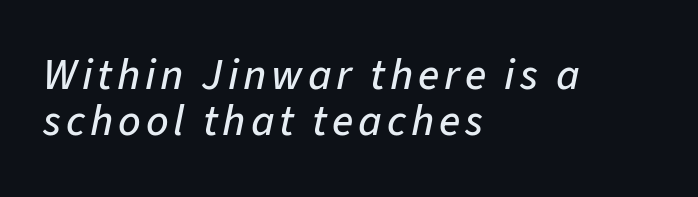
Q: Is the text italic (slanted)? A: Yes, it leans right by about 11 degrees.
Q: Is the text underlined? A: No.
Q: How is the paragraph aligned? A: Left-aligned.
Q: Is the spacing between lines tight, normal or loose? A: Tight.
Q: Width (condensed, normal, or wide)? A: Normal.
Q: Stroke contrast? A: Low.
Q: x-height? A: Medium.
Q: Monospaced? A: No.
